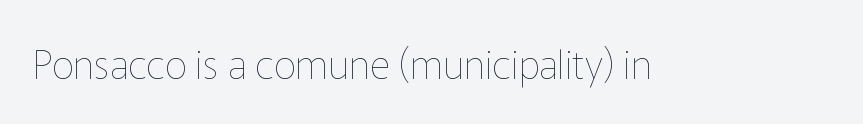
The area under the type is left untouched. No extra ink here — the face is not bold. Each word holds together tightly as a unit, with standard inter-letter gaps. Looks like regular typesetting: each glyph gets only the width it needs. If you drew a line through each stem, it would be perfectly vertical.
